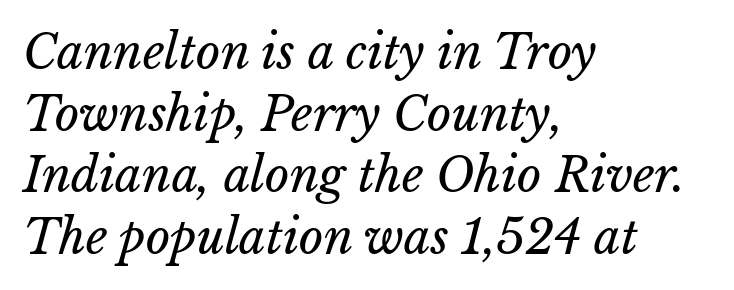
{"bold": "no", "weight": "regular", "width": "normal", "stroke_contrast": "low", "x_height": "medium", "monospaced": "no", "underline": "no", "align": "left", "line_spacing": "normal", "line_spacing_ratio": 1.31, "letter_spacing": "normal", "letter_spacing_em": 0.0, "glyph_px": 47}
